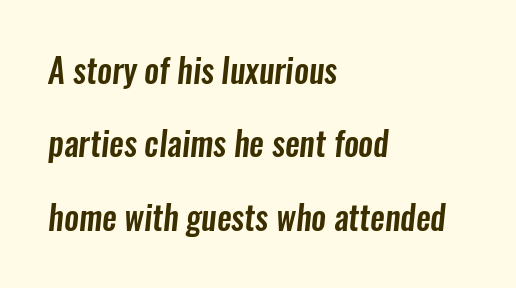
The rendering uses natural spacing where letterforms have individual widths. A bare baseline throughout the passage. One-word summary of the alignment: left. Characters follow at the spacing the type designer built in. Is there much room between lines? Yes — plenty of vertical air separates them. The typeface chosen for these lines omits serifs.
